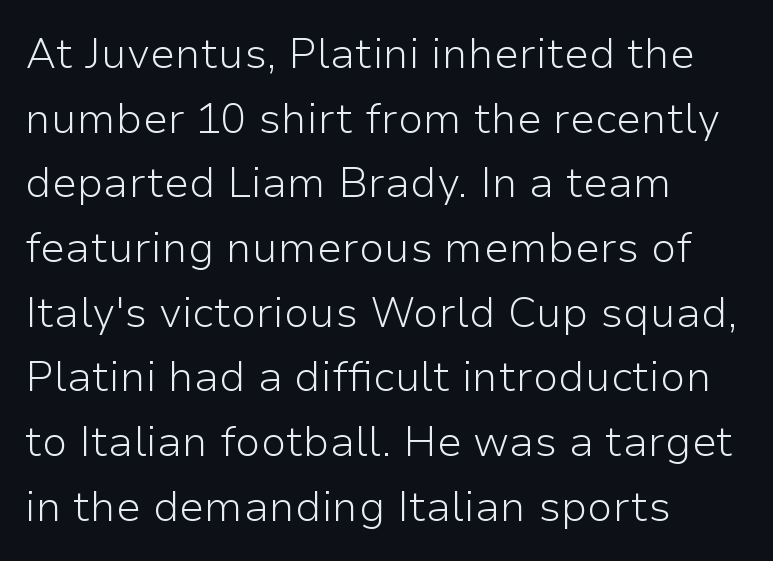
The image shows 42 px light sans-serif type, upright; set left-aligned, normal line spacing (1.54x), normal letter spacing, not underlined; low stroke contrast and a medium x-height.
